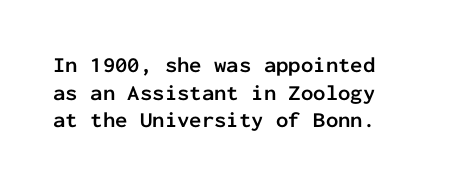
A typesetter would call this zero additional tracking. The rows are spaced the way most documents space them. Honestly, there is no underline to notice here at all. Is there any slant? The stems are plumb.
